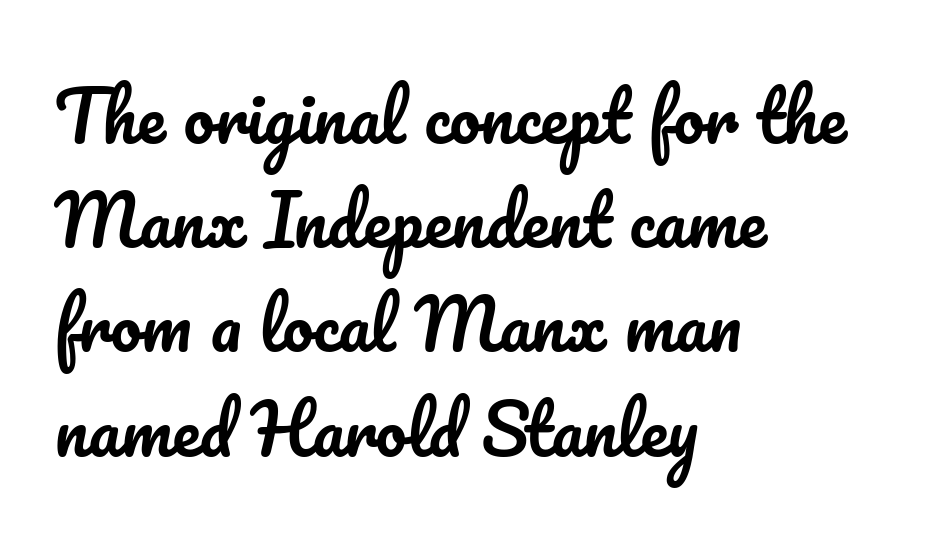
Q: Is the text italic (slanted)? A: Yes.
Q: Is the text underlined? A: No.
Q: How is the paragraph aligned? A: Left-aligned.
Q: Is the spacing between letters normal or unusually wide? A: Normal.
Q: Is the spacing between lines tight, normal or loose? A: Normal.
Q: Width (condensed, normal, or wide)? A: Normal.
Q: Stroke contrast? A: Low.
Q: x-height? A: Small.
Q: Monospaced? A: No.
